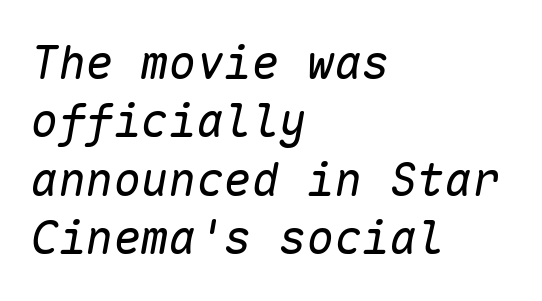
Q: Is the text bold? A: No.
Q: Is the text italic (slanted)? A: Yes, it leans right by about 10 degrees.
Q: Is the text underlined? A: No.
Q: How is the paragraph aligned? A: Left-aligned.
Q: Is the spacing between letters normal or unusually wide? A: Normal.
Q: Is the spacing between lines tight, normal or loose? A: Normal.
Q: Width (condensed, normal, or wide)? A: Normal.
Q: Stroke contrast? A: Low.
Q: x-height? A: Medium.
Q: Monospaced? A: Yes.
